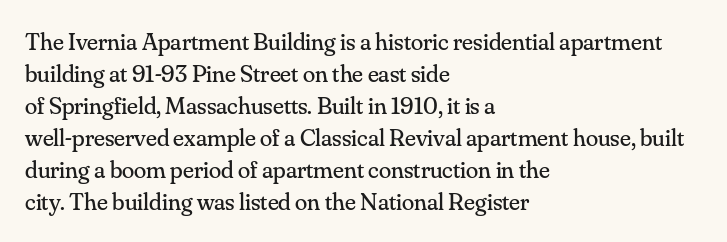
Q: Is the text bold? A: No.
Q: Is the text italic (slanted)? A: No, it is upright.
Q: Is the text underlined? A: No.
Q: How is the paragraph aligned? A: Left-aligned.
Q: Is the spacing between letters normal or unusually wide? A: Normal.
Q: Is the spacing between lines tight, normal or loose? A: Normal.
